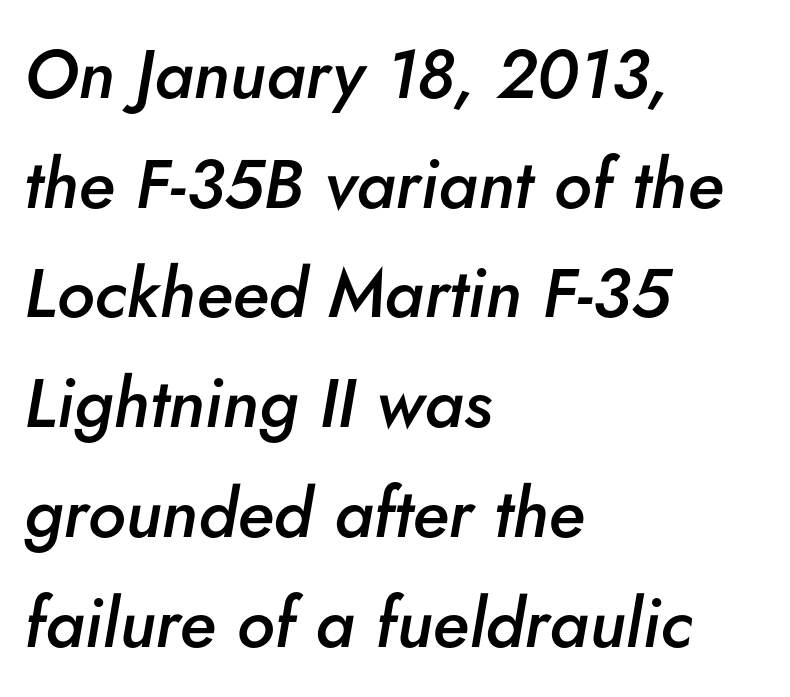
The image shows 69 px semibold type, italic (leaning right); set left-aligned, normal line spacing (1.59x), normal letter spacing, not underlined; low stroke contrast and a small x-height.
